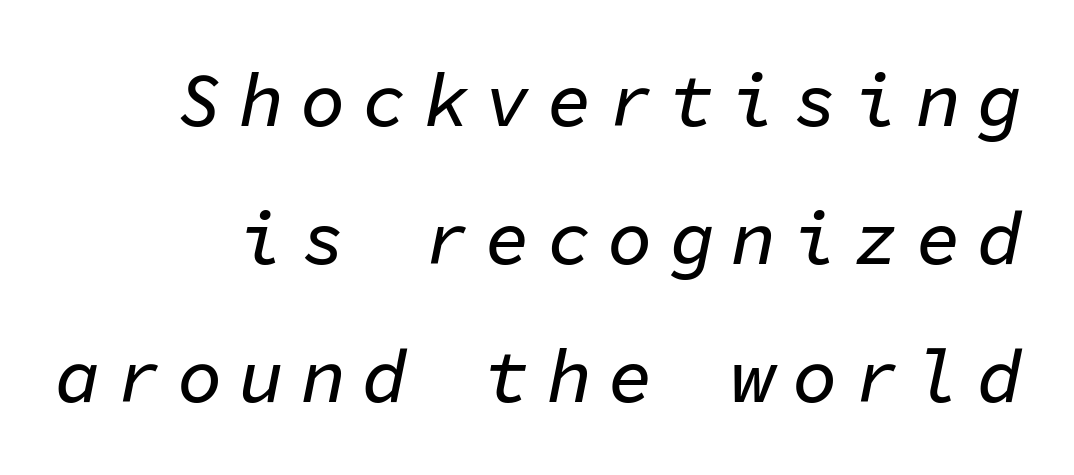
The image shows 75 px text type, italic (leaning right), monospaced; set line spacing 1.84x, unusually wide letter spacing (+0.22 em), not underlined; low stroke contrast and a medium x-height.
